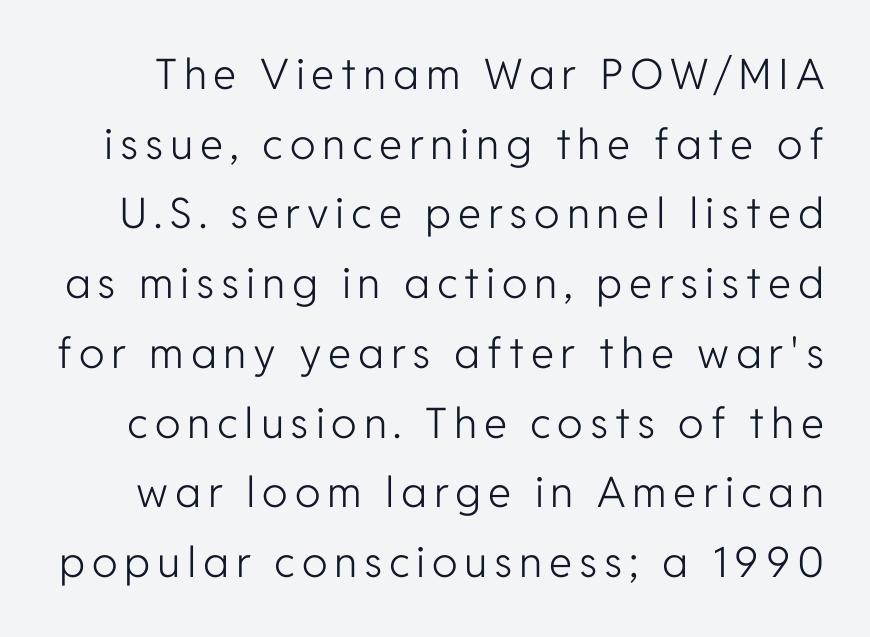
Q: Is the text bold? A: No.
Q: Is the text italic (slanted)? A: No, it is upright.
Q: Is the typeface a serif or a sans-serif typeface? A: Sans-serif.
Q: Is the text underlined? A: No.
Q: Is the spacing between lines tight, normal or loose? A: Normal.
Q: Width (condensed, normal, or wide)? A: Normal.
Q: Stroke contrast? A: Low.
Q: x-height? A: Medium.
Q: Monospaced? A: No.
